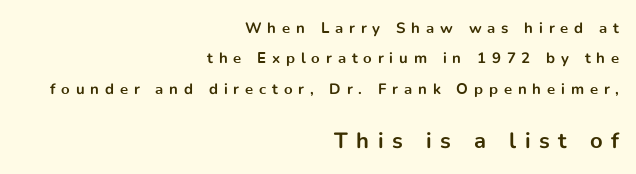
Posture: straight, roman, zero tilt. A dark, heavy texture on the line: the type is bold. Rule under the text: the space is simply empty. Between these two stacked blocks, the lower one wins on size.
